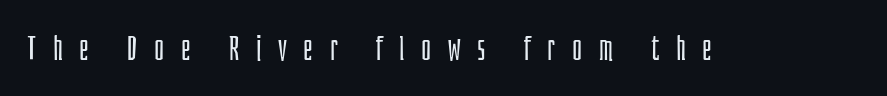
{"serif": "no", "italic": "no", "bold": "no", "weight": "light", "width": "condensed", "stroke_contrast": "low", "x_height": "large", "monospaced": "no", "underline": "no", "letter_spacing": "wide", "letter_spacing_em": 0.49, "glyph_px": 34}
